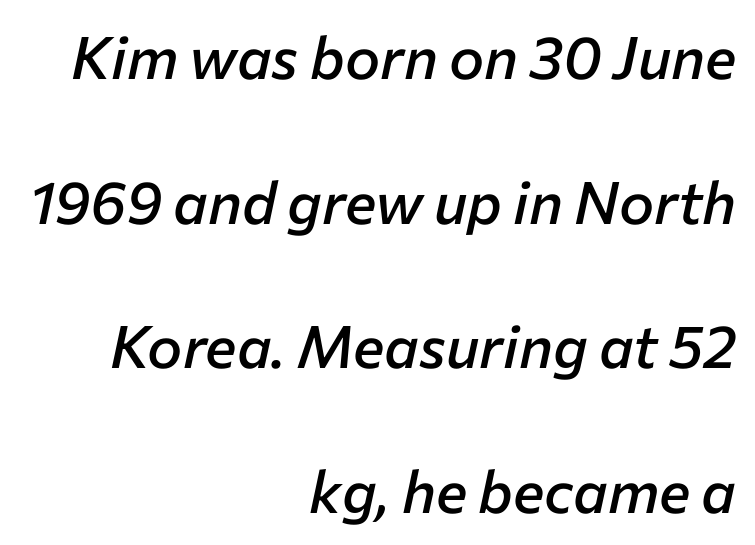
Is the block centered? No — it sits flush against the right margin. The gaps between neighbouring characters are ordinary and unremarkable. The letters advance in unequal steps, a hallmark of proportional type. In terms of weight, the rendering is demibold, just under bold.
